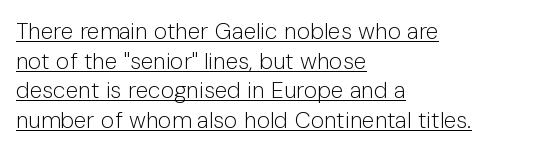
The image shows 23 px text type, upright; set left-aligned, normal line spacing (1.29x), normal letter spacing, underlined.
